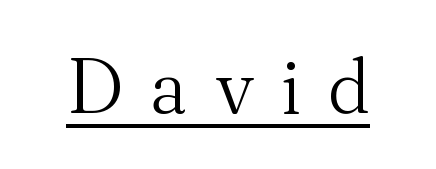
{"serif": "yes", "italic": "no", "bold": "no", "weight": "light", "width": "normal", "stroke_contrast": "medium", "x_height": "small", "monospaced": "no", "underline": "yes", "letter_spacing": "wide", "letter_spacing_em": 0.35, "glyph_px": 78}
